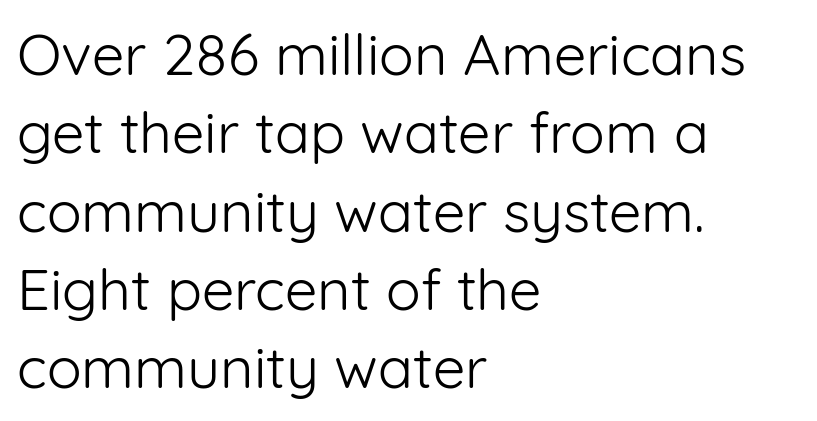
Spacing verdict: proportional, widths tailored to each character. Unbolded letterforms with no extra heft. The line texture is even and compact thanks to regular tracking. Each line starts at the same left margin while the right side varies.
